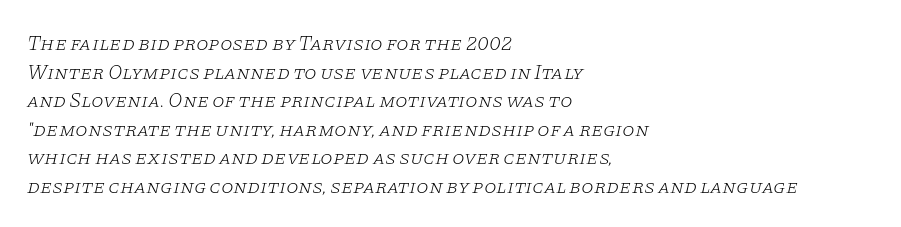
Q: Is the text bold? A: No.
Q: Is the text italic (slanted)? A: Yes, it leans right by about 11 degrees.
Q: Is the text underlined? A: No.
Q: How is the paragraph aligned? A: Left-aligned.
Q: Is the spacing between letters normal or unusually wide? A: Normal.
Q: Is the spacing between lines tight, normal or loose? A: Normal.
